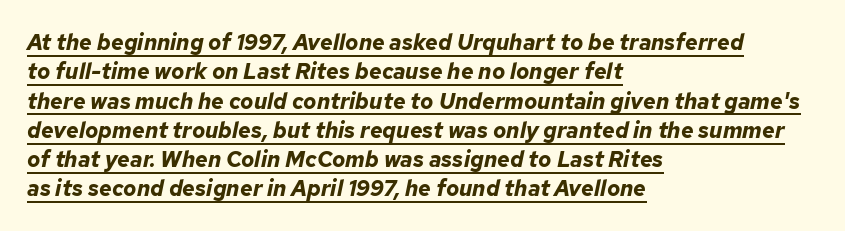
The image shows 22 px bold type, italic (leaning right); set left-aligned, normal line spacing (1.33x), normal letter spacing, underlined.
